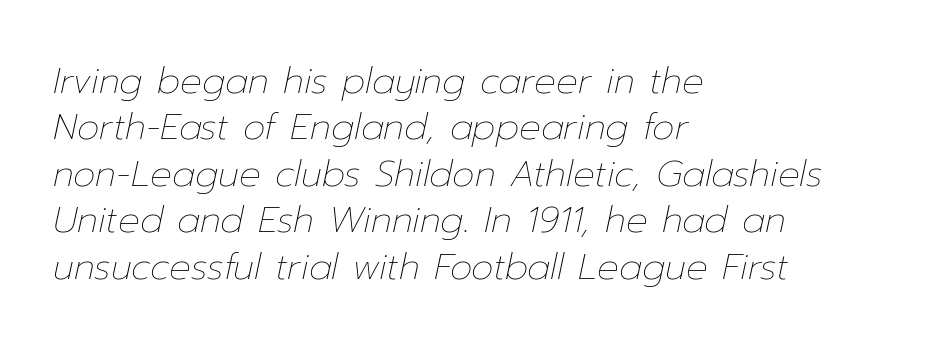
Q: Is the text bold? A: No.
Q: Is the text italic (slanted)? A: Yes, it leans right by about 12 degrees.
Q: Is the text underlined? A: No.
Q: How is the paragraph aligned? A: Left-aligned.
Q: Is the spacing between letters normal or unusually wide? A: Normal.
Q: Is the spacing between lines tight, normal or loose? A: Normal.
Q: Width (condensed, normal, or wide)? A: Normal.
Q: Stroke contrast? A: Low.
Q: x-height? A: Medium.
Q: Monospaced? A: No.
